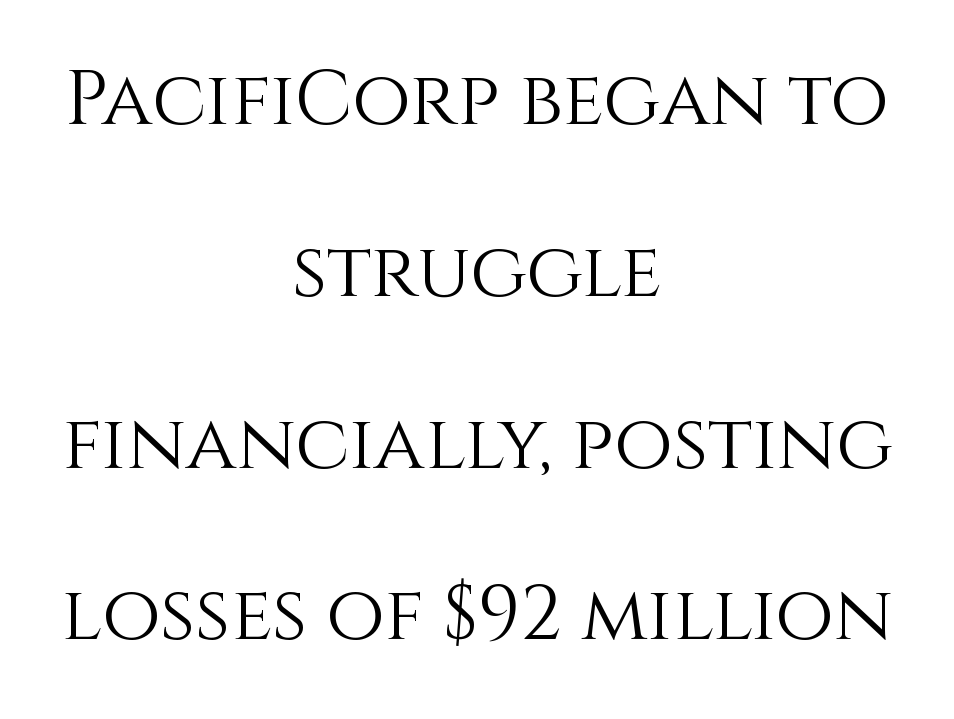
The image shows 76 px light type, upright; set centered, loose line spacing (2.26x), normal letter spacing, not underlined; a large x-height.
